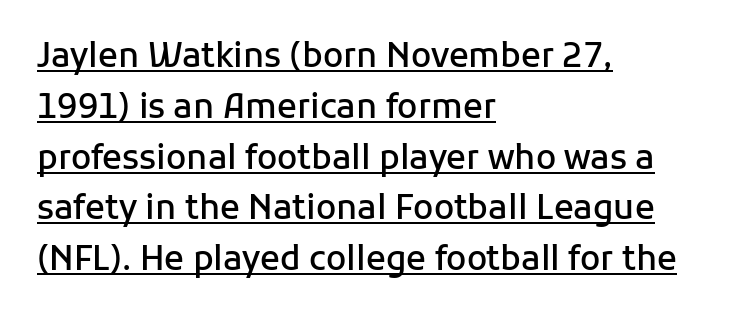
Whoever set this chose a conventional vertical rhythm. I'd call this a sans setting — the letters go barefoot. A semibold gives these letters moderate extra thickness, short of bold. What decoration does the sample have? An underline.
